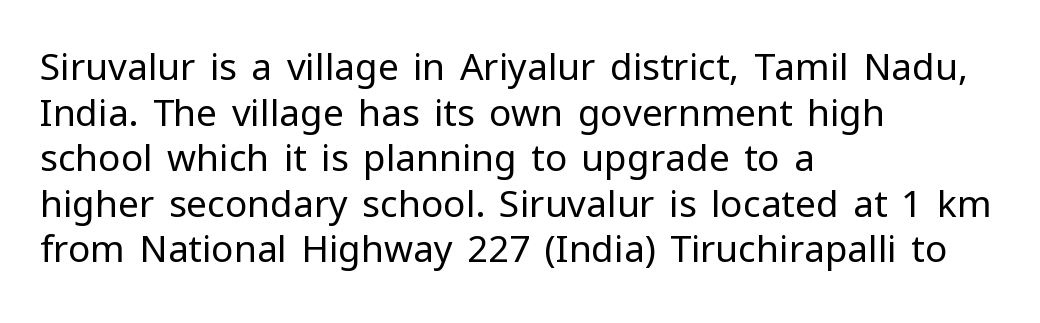
{"serif": "no", "italic": "no", "bold": "no", "weight": "regular", "width": "normal", "stroke_contrast": "low", "x_height": "medium", "monospaced": "no", "underline": "no", "align": "left", "line_spacing_ratio": 1.23, "letter_spacing": "normal", "letter_spacing_em": 0.0, "glyph_px": 37}
